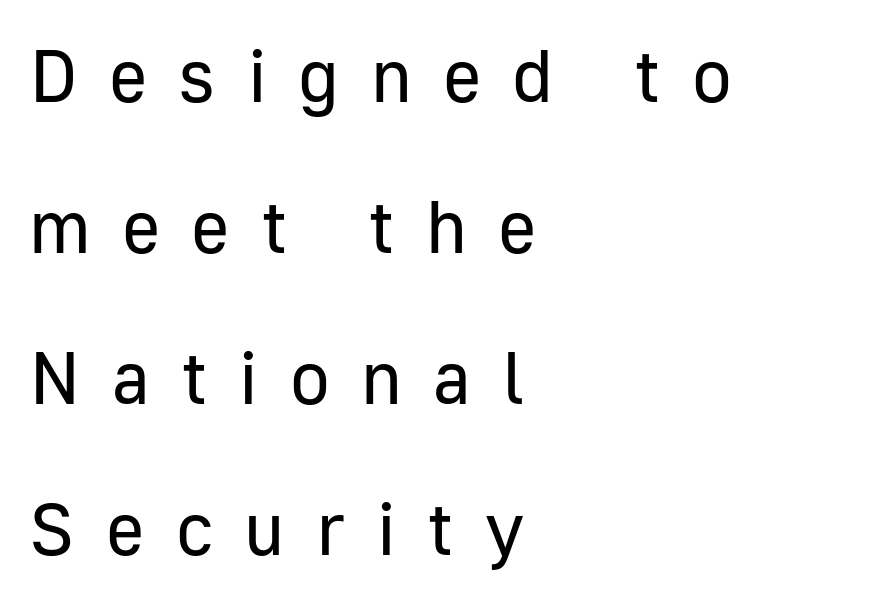
Q: Is the text bold? A: No.
Q: Is the text italic (slanted)? A: No, it is upright.
Q: Is the typeface a serif or a sans-serif typeface? A: Sans-serif.
Q: Is the text underlined? A: No.
Q: How is the paragraph aligned? A: Left-aligned.
Q: Is the spacing between letters normal or unusually wide? A: Unusually wide.
Q: Is the spacing between lines tight, normal or loose? A: Loose.
Q: Width (condensed, normal, or wide)? A: Normal.
Q: Stroke contrast? A: Low.
Q: x-height? A: Medium.
Q: Monospaced? A: No.
